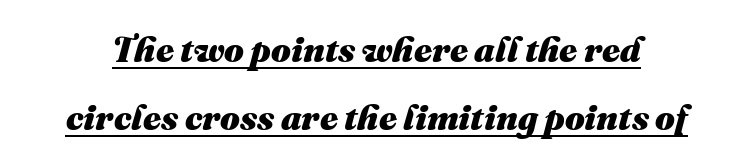
Is there an underline? Yes — a line sits under the letters. The glyphs look as if they've been sheared to an angle. Note the varied advance widths — an 'i' is clearly narrower than an 'm'. The letters are bold, with thick, heavy strokes. Nobody touched the tracking dial on this one. The passage shown stacks its lines with a broad gap.
